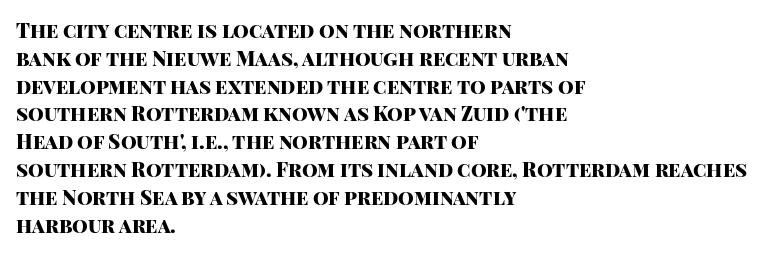
{"italic": "no", "bold": "yes", "underline": "no", "align": "left", "line_spacing": "normal", "line_spacing_ratio": 1.39, "letter_spacing": "normal", "letter_spacing_em": 0.0, "glyph_px": 20}
